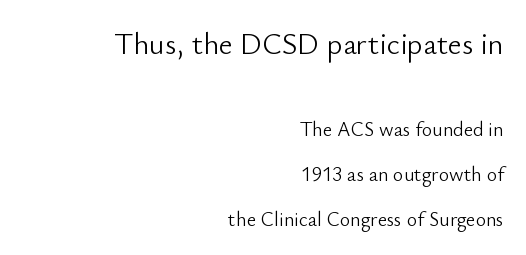
Q: Is the text bold? A: No.
Q: Is the text italic (slanted)? A: No, it is upright.
Q: Is the typeface a serif or a sans-serif typeface? A: Sans-serif.
Q: Is the text underlined? A: No.
Q: How is the paragraph aligned? A: Right-aligned.
Q: Is the spacing between letters normal or unusually wide? A: Normal.
Q: Is the spacing between lines tight, normal or loose? A: Loose.
Q: Which block of text is set in a larger size, the first (top) or the second (bottom)? A: The first (top) one.
Q: Width (condensed, normal, or wide)? A: Normal.
Q: Stroke contrast? A: Low.
Q: x-height? A: Small.
Q: Monospaced? A: No.
